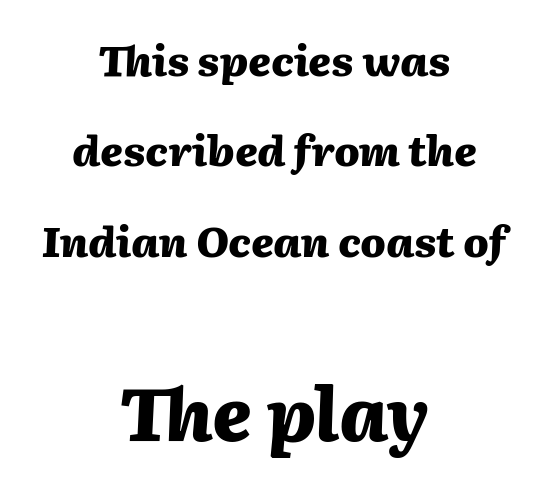
The image shows 73 px heavy type, italic (leaning right); set centered, loose line spacing (2.15x), normal letter spacing, not underlined; the second (bottom) block is 1.74x larger; medium stroke contrast and a medium x-height.
